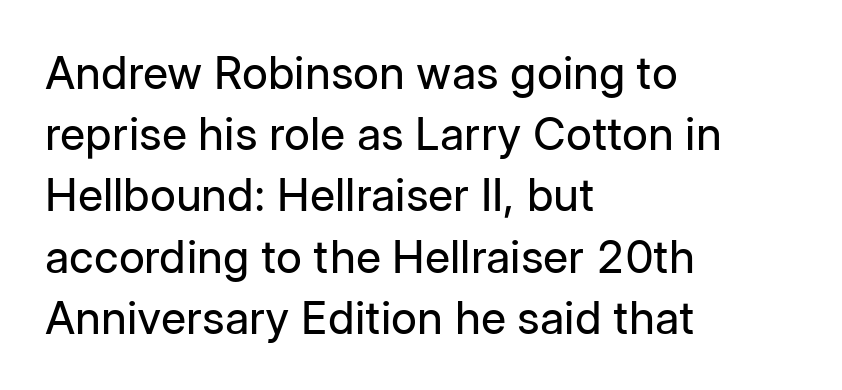
{"serif": "no", "italic": "no", "bold": "no", "weight": "regular", "width": "normal", "stroke_contrast": "low", "x_height": "medium", "monospaced": "no", "underline": "no", "align": "left", "line_spacing": "normal", "line_spacing_ratio": 1.36, "letter_spacing": "normal", "letter_spacing_em": 0.0, "glyph_px": 45}
